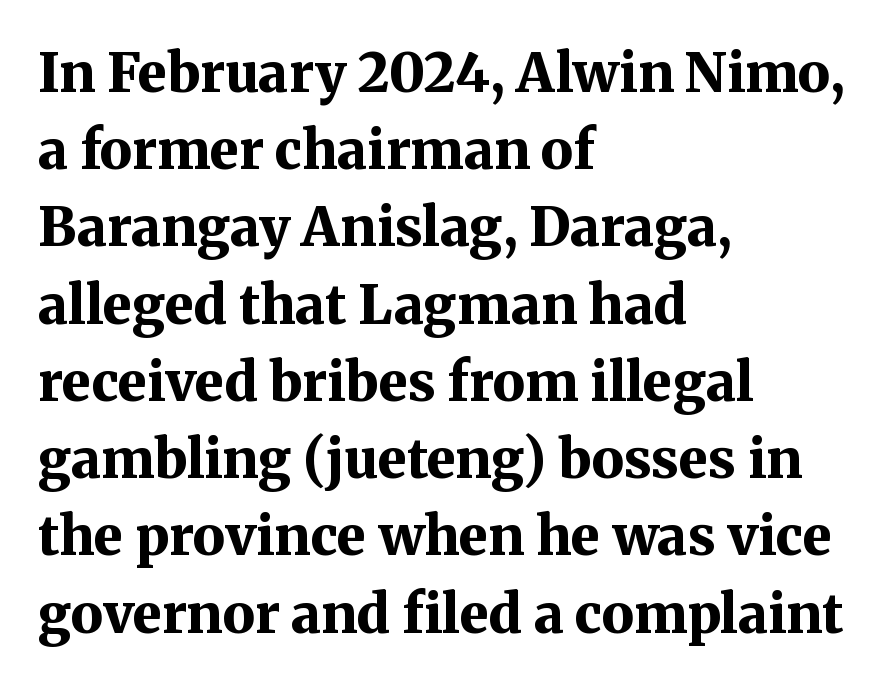
The image shows 54 px bold serif type, upright; set left-aligned, normal line spacing (1.43x), normal letter spacing, not underlined; medium stroke contrast and a medium x-height.
